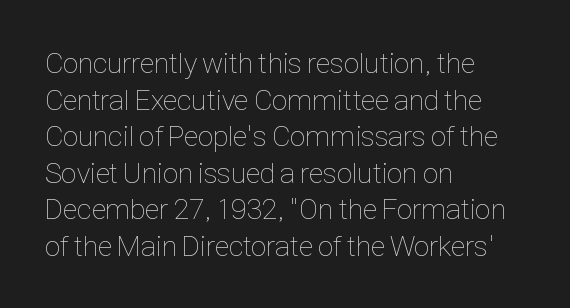
Italic? Not at all — the glyphs are vertical. Successive baselines arrive at the customary interval. Nobody drew a line under any word here. On a weight scale, this lands at 450 or below. Nobody touched the tracking dial on this one.
